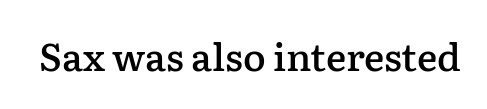
The passage shown is semibold, sitting just below true bold. Note the varied advance widths — an 'i' is clearly narrower than an 'm'. The face used here is seriffed, in the tradition of book romans. Rule under the text: the space is simply empty. The rendering keeps characters at their native spacing. Posture: upright roman.
